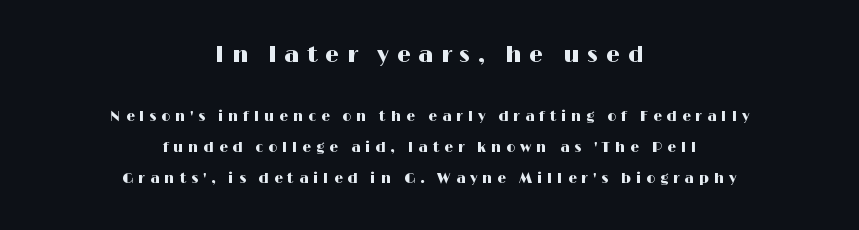
A student would call this center alignment; a typographer would say set centered. Whoever set this chose breathing room over compactness in the vertical rhythm. Every character sits straight up, as roman type does. Here the first block reads like a headline and the second like body copy. Descender tails drop into unmarked territory. Glyph-to-glyph distance is far greater than everyday printed text.
